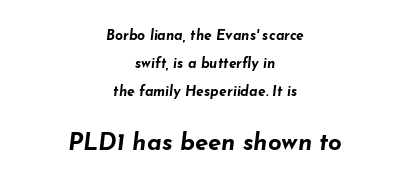
{"italic": "yes", "lean": "right", "slant_degrees": 7, "bold": "yes", "underline": "no", "align": "center", "line_spacing": "loose", "line_spacing_ratio": 2.0, "letter_spacing": "normal", "letter_spacing_em": 0.0, "larger_block": "second", "size_ratio": 1.71, "glyph_px": 24}
